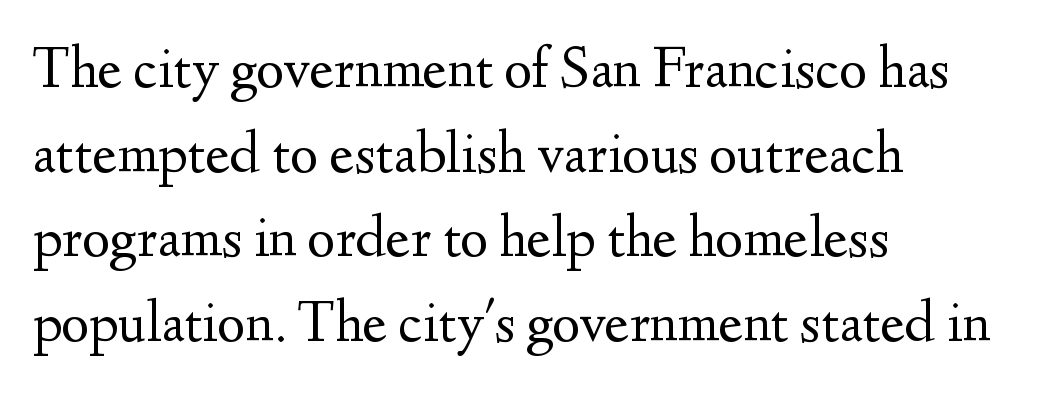
Q: Is the text bold? A: No.
Q: Is the text italic (slanted)? A: No, it is upright.
Q: Is the typeface a serif or a sans-serif typeface? A: Serif.
Q: Is the text underlined? A: No.
Q: How is the paragraph aligned? A: Left-aligned.
Q: Is the spacing between letters normal or unusually wide? A: Normal.
Q: Is the spacing between lines tight, normal or loose? A: Normal.
Q: Width (condensed, normal, or wide)? A: Normal.
Q: Stroke contrast? A: Medium.
Q: x-height? A: Small.
Q: Monospaced? A: No.
